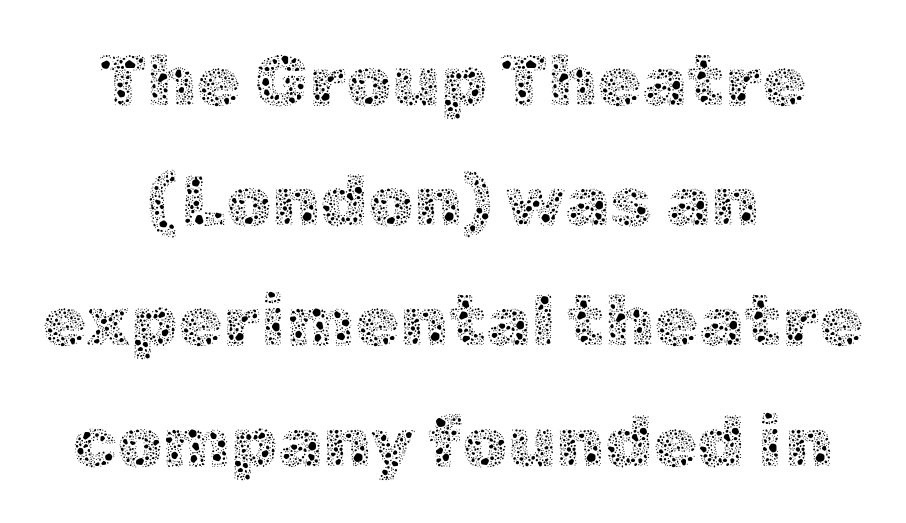
{"italic": "no", "bold": "no", "weight": "thin", "width": "normal", "x_height": "medium", "monospaced": "no", "underline": "no", "align": "center", "line_spacing": "normal", "line_spacing_ratio": 1.67, "letter_spacing": "normal", "letter_spacing_em": 0.0, "glyph_px": 72}
